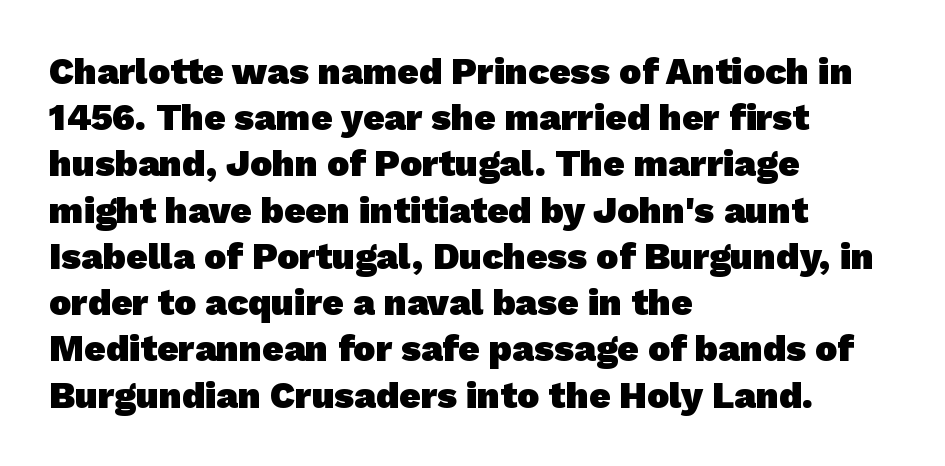
Descenders hang freely into open space. The glyphs have the mass of a bold cut. The rendering keeps characters at their native spacing. The leading is moderate, giving the passage an even texture. Type style note: lacks serifs.
